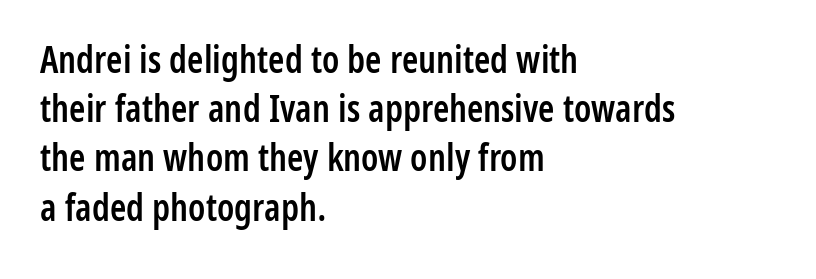
Semibold letterforms, between regular and bold. Varying glyph widths throughout — classic text-font behaviour. How would I describe the line gaps? Plain and ordinary. These lines keep a tight, regular rhythm from letter to letter. Typeset ragged right — the left edge is the straight one.
